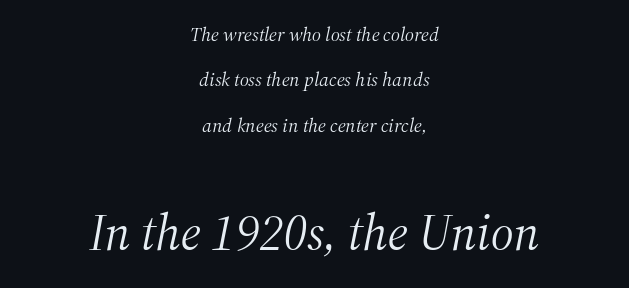
{"serif": "yes", "italic": "yes", "lean": "right", "slant_degrees": 12, "bold": "no", "weight": "light", "width": "normal", "stroke_contrast": "medium", "x_height": "medium", "monospaced": "no", "underline": "no", "align": "center", "line_spacing": "loose", "line_spacing_ratio": 2.27, "letter_spacing": "normal", "letter_spacing_em": 0.0, "larger_block": "second", "size_ratio": 2.55, "glyph_px": 51}
